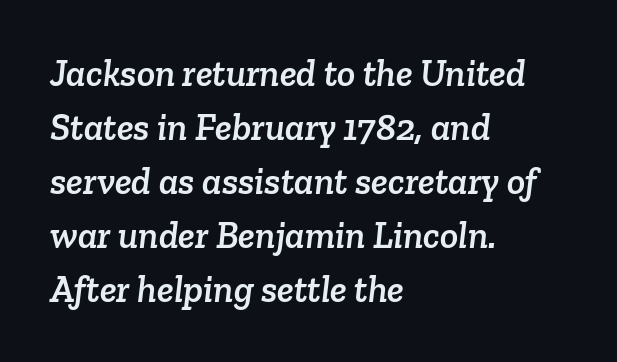
The image shows 38 px serif type; set left-aligned, normal line spacing (1.42x), normal letter spacing, not underlined; low stroke contrast and a medium x-height.
